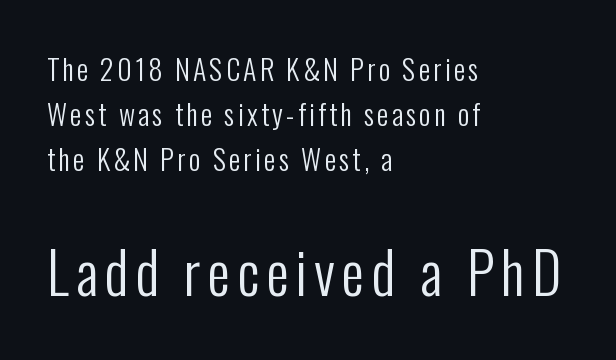
Each letter keeps its own natural width here, so spacing adapts to shape. This rendering features lettering with no underline. The strokes carry an ordinary text weight at most. Small over large — that's the arrangement of the two blocks here. These lines were composed using upright roman letters.
